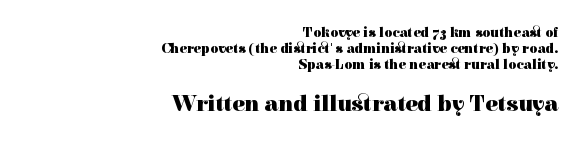
The image shows 23 px bold type, upright; set right-aligned, tight line spacing (1.14x), normal letter spacing, not underlined; the second (bottom) block is 1.64x larger.
